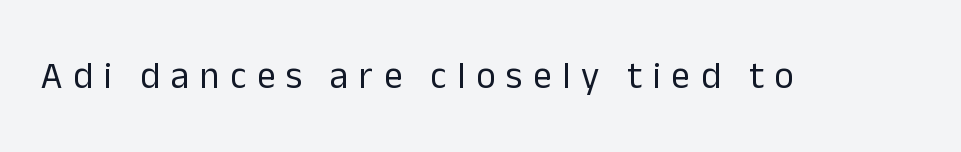
The image shows 37 px regular-weight sans-serif type, upright; set unusually wide letter spacing (+0.29 em), not underlined; low stroke contrast and a medium x-height.
